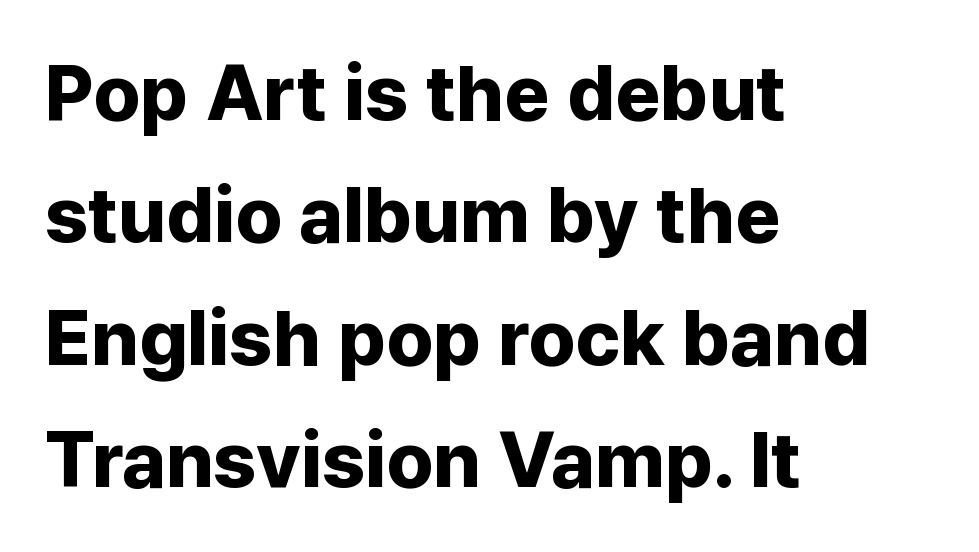
The image shows 78 px bold sans-serif type, upright; set left-aligned, normal line spacing (1.57x), normal letter spacing, not underlined; low stroke contrast and a medium x-height.
